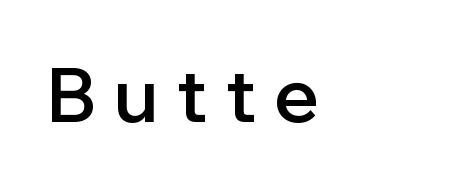
This sample has the flowing, uneven cadence of proportional lettering. Quick note: not italic, upright. Stroke terminals: plain, sans-serif. The horizontal fit of the characters is loose and conspicuously gappy. The rendering uses a semibold face; strokes are thickened but not to full bold. Beneath every word, the page is bare.
